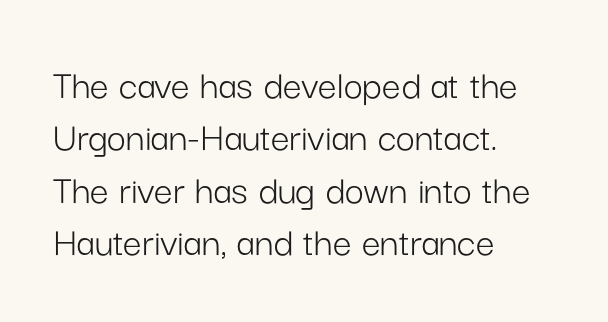
{"serif": "no", "italic": "no", "bold": "no", "weight": "light", "width": "normal", "stroke_contrast": "low", "x_height": "medium", "monospaced": "no", "underline": "no", "align": "left", "line_spacing": "normal", "line_spacing_ratio": 1.25, "letter_spacing": "normal", "letter_spacing_em": 0.0, "glyph_px": 42}
